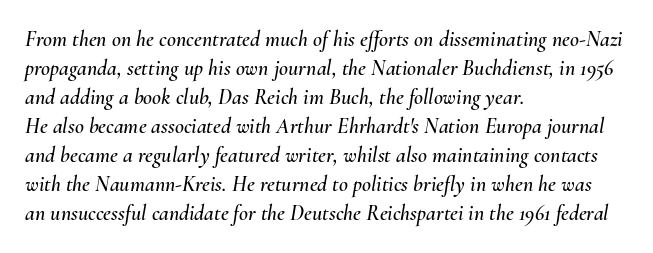
The image shows 22 px text type, italic (leaning right); set left-aligned, normal line spacing (1.32x), normal letter spacing, not underlined.
